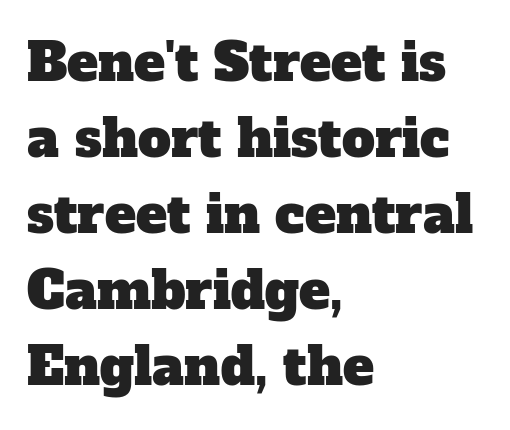
Q: Is the typeface a serif or a sans-serif typeface? A: Serif.
Q: Is the text underlined? A: No.
Q: How is the paragraph aligned? A: Left-aligned.
Q: Is the spacing between letters normal or unusually wide? A: Normal.
Q: Is the spacing between lines tight, normal or loose? A: Normal.
Q: Width (condensed, normal, or wide)? A: Normal.
Q: Stroke contrast? A: Low.
Q: x-height? A: Medium.
Q: Monospaced? A: No.
